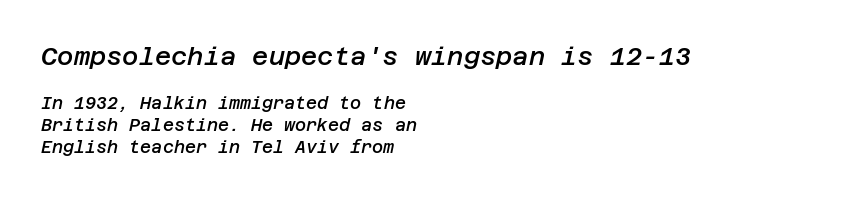
In terms of weight, the rendering is demibold, just under bold. Italic? Definitely — the glyphs are oblique. The letters sit at their default tracking, neither squeezed nor spread. The string is rendered with underlining switched off. The designer left line spacing at the default. Here the first block reads like a headline and the second like body copy.
